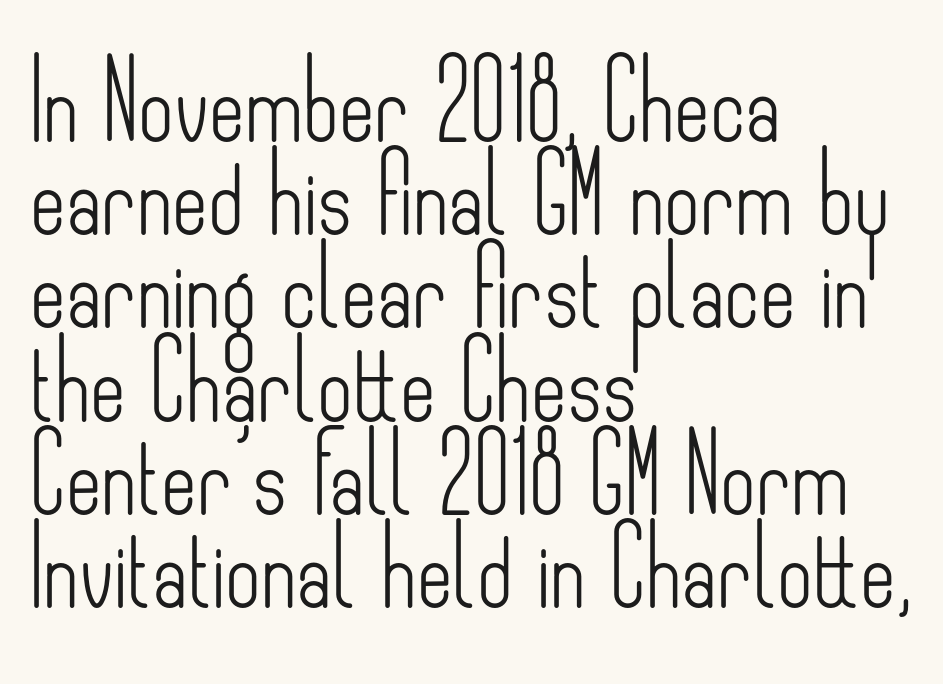
Q: Is the text bold? A: No.
Q: Is the text italic (slanted)? A: No, it is upright.
Q: Is the typeface a serif or a sans-serif typeface? A: Sans-serif.
Q: Is the text underlined? A: No.
Q: How is the paragraph aligned? A: Left-aligned.
Q: Is the spacing between letters normal or unusually wide? A: Normal.
Q: Width (condensed, normal, or wide)? A: Condensed.
Q: Stroke contrast? A: Low.
Q: x-height? A: Small.
Q: Monospaced? A: No.
